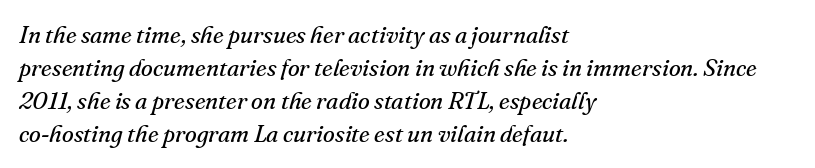
The image shows 24 px text type, italic (leaning right); set left-aligned, normal line spacing (1.37x), normal letter spacing, not underlined.
